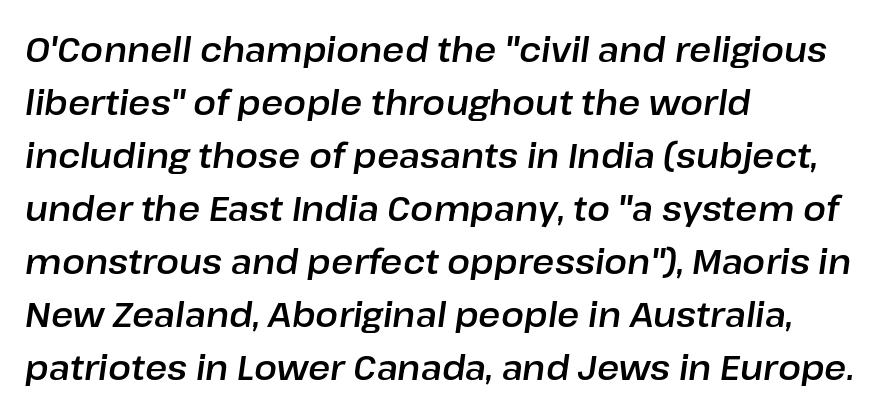
Q: Is the text italic (slanted)? A: Yes, it leans right by about 8 degrees.
Q: Is the text underlined? A: No.
Q: How is the paragraph aligned? A: Left-aligned.
Q: Is the spacing between letters normal or unusually wide? A: Normal.
Q: Is the spacing between lines tight, normal or loose? A: Normal.
Q: Width (condensed, normal, or wide)? A: Normal.
Q: Stroke contrast? A: Low.
Q: x-height? A: Medium.
Q: Monospaced? A: No.
